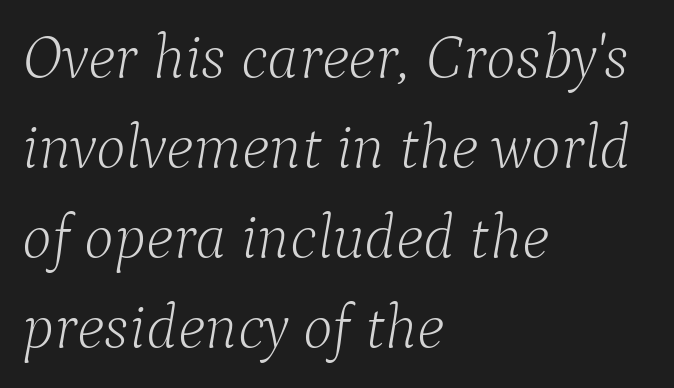
{"serif": "yes", "italic": "yes", "lean": "right", "slant_degrees": 9, "bold": "no", "weight": "light", "width": "normal", "stroke_contrast": "low", "x_height": "medium", "monospaced": "no", "underline": "no", "align": "left", "line_spacing": "normal", "line_spacing_ratio": 1.43, "letter_spacing": "normal", "letter_spacing_em": 0.0, "glyph_px": 63}
